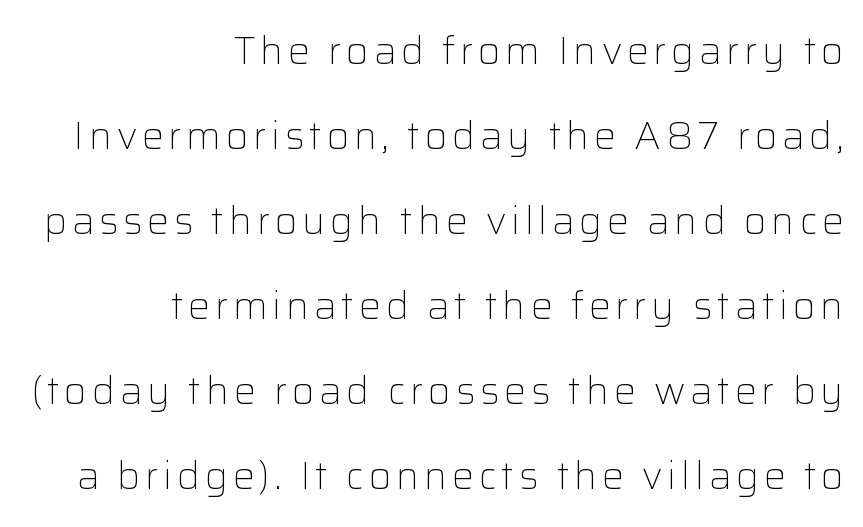
Q: Is the text bold? A: No.
Q: Is the text italic (slanted)? A: No, it is upright.
Q: Is the typeface a serif or a sans-serif typeface? A: Sans-serif.
Q: Is the text underlined? A: No.
Q: How is the paragraph aligned? A: Right-aligned.
Q: Is the spacing between lines tight, normal or loose? A: Loose.
Q: Width (condensed, normal, or wide)? A: Normal.
Q: Stroke contrast? A: Low.
Q: x-height? A: Medium.
Q: Monospaced? A: No.
